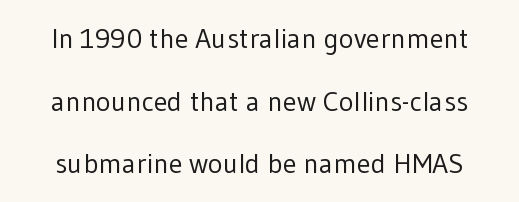
{"serif": "no", "italic": "no", "bold": "no", "weight": "regular", "width": "normal", "stroke_contrast": "low", "x_height": "medium", "monospaced": "no", "underline": "no", "line_spacing": "loose", "line_spacing_ratio": 2.24, "letter_spacing": "normal", "letter_spacing_em": 0.0, "glyph_px": 28}
